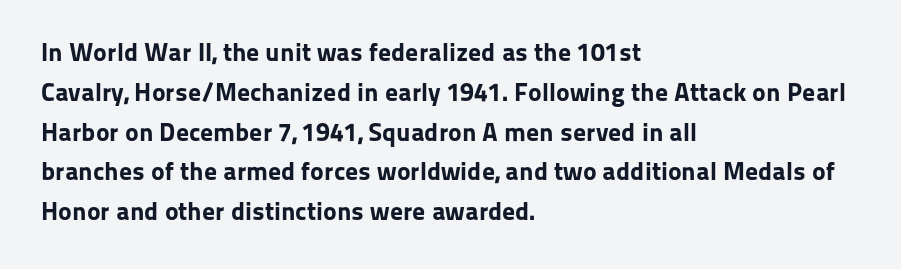
The image shows 26 px bold type, upright; set left-aligned, normal line spacing (1.53x), normal letter spacing, not underlined.
